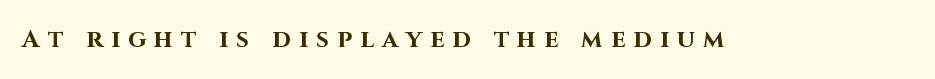
The image shows 25 px bold type, upright; set unusually wide letter spacing (+0.33 em), not underlined.
